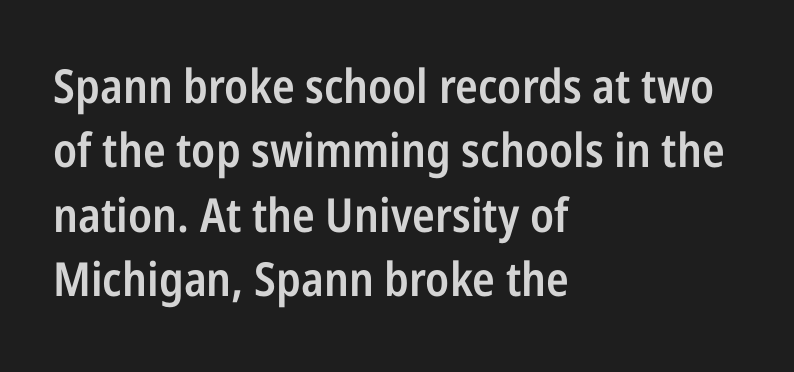
The image shows 47 px semibold, condensed sans-serif type, upright; set left-aligned, normal line spacing (1.37x), normal letter spacing, not underlined; low stroke contrast and a medium x-height.
